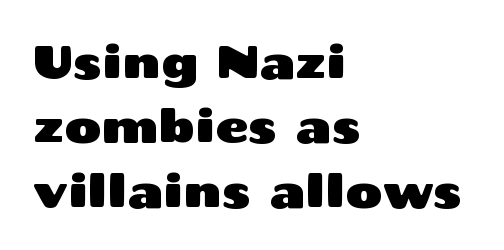
The lettering stays uniformly vertical, giving the passage a roman look. The passage shown is typed in a proportional face where columns would drift. Bare-footed words on every line. Each word holds together tightly as a unit, with standard inter-letter gaps.
